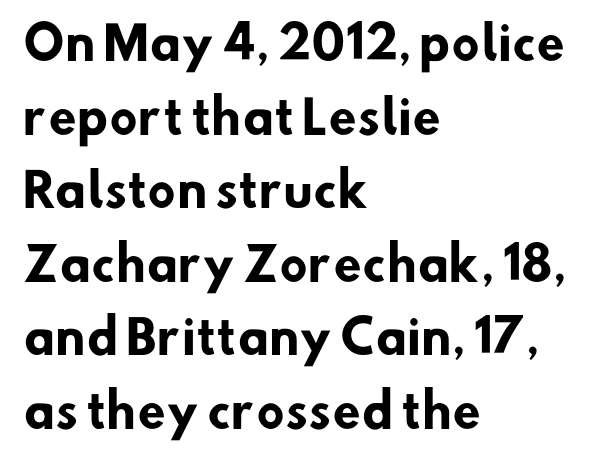
{"serif": "no", "bold": "yes", "weight": "heavy", "width": "normal", "stroke_contrast": "low", "x_height": "small", "monospaced": "no", "underline": "no", "align": "left", "line_spacing": "normal", "line_spacing_ratio": 1.6, "letter_spacing": "normal", "letter_spacing_em": 0.0, "glyph_px": 46}
